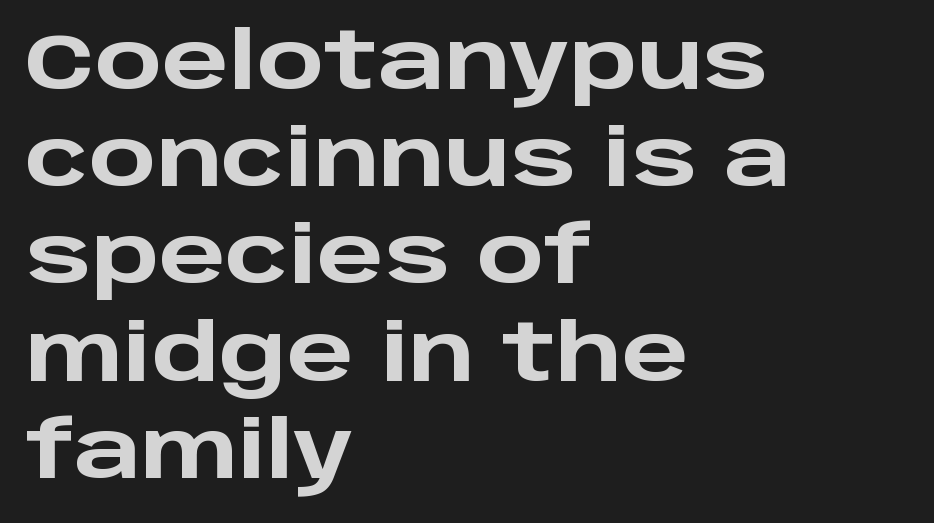
Does the type have serifs? No, each stem ends abruptly. Glyph-to-glyph distance matches everyday printed text. The font's upright variant was chosen for this text. Proportional: the letters do not fall into vertical columns.
